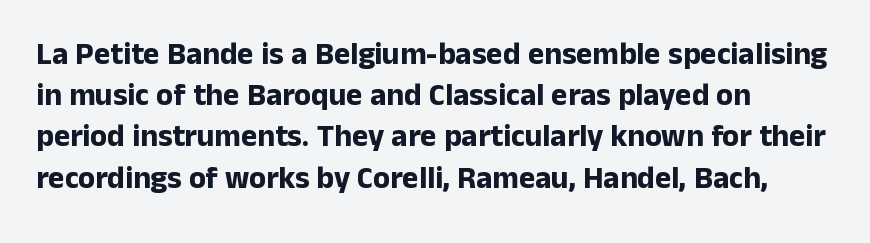
{"serif": "no", "italic": "no", "bold": "yes", "weight": "bold", "width": "normal", "stroke_contrast": "low", "x_height": "medium", "monospaced": "no", "underline": "no", "align": "left", "line_spacing": "normal", "line_spacing_ratio": 1.33, "letter_spacing": "normal", "letter_spacing_em": 0.0, "glyph_px": 31}
